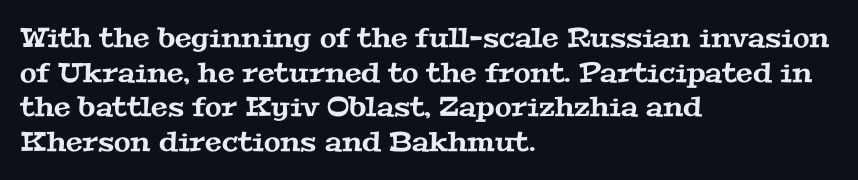
The image shows 27 px text type; set left-aligned, normal line spacing (1.28x), normal letter spacing, not underlined.
